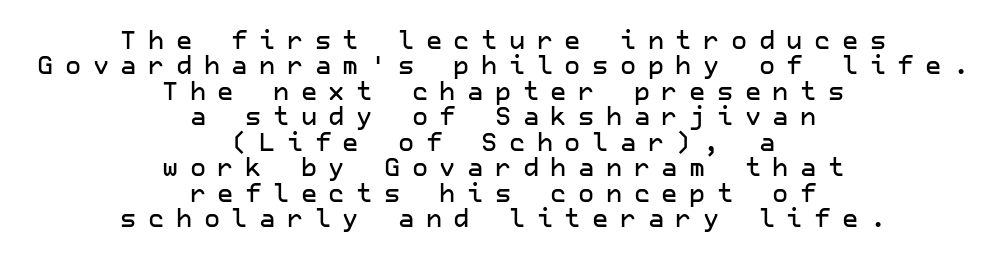
The foot of each line stays bare and open. Caption: multi-line text, centered on the measure. Words appear elongated and porous because spacing is wide. When letters stand straight like this, we call the style roman or upright. You could barely slide anything between these rows.
